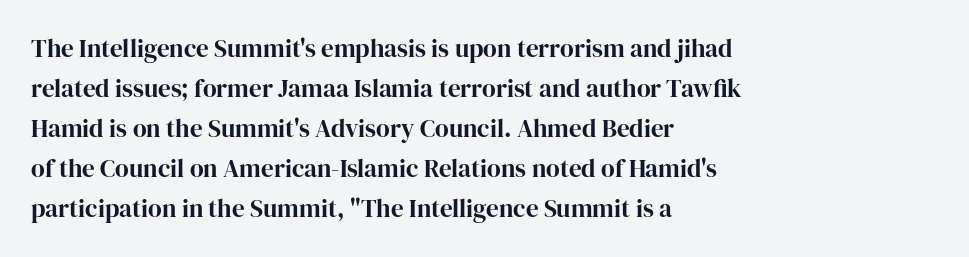
The lines are quadded left. Italic? Not at all — the glyphs are vertical. Interline gaps are of average width in this sample. Each row of text sits above clean, open space. These lines keep a tight, regular rhythm from letter to letter.
